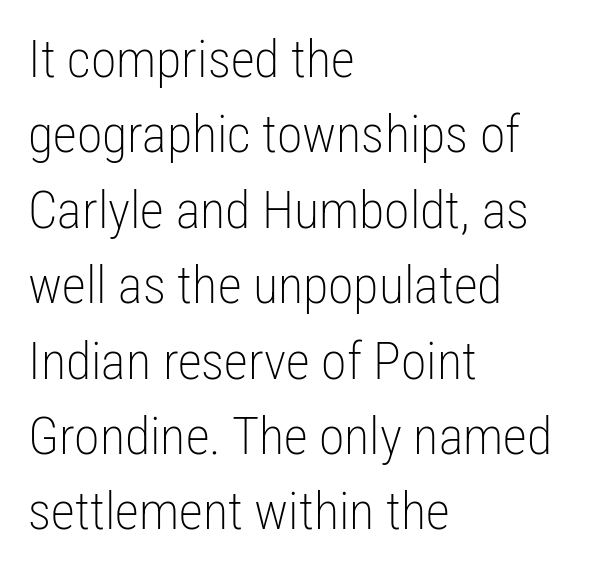
Q: Is the text bold? A: No.
Q: Is the text italic (slanted)? A: No, it is upright.
Q: Is the typeface a serif or a sans-serif typeface? A: Sans-serif.
Q: Is the text underlined? A: No.
Q: How is the paragraph aligned? A: Left-aligned.
Q: Is the spacing between letters normal or unusually wide? A: Normal.
Q: Is the spacing between lines tight, normal or loose? A: Normal.
Q: Width (condensed, normal, or wide)? A: Condensed.
Q: Stroke contrast? A: Low.
Q: x-height? A: Medium.
Q: Monospaced? A: No.
